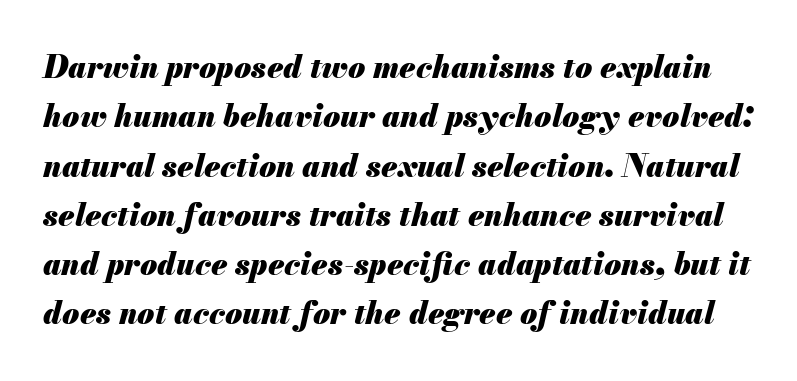
Q: Is the text bold? A: Yes.
Q: Is the text italic (slanted)? A: Yes, it leans right by about 13 degrees.
Q: Is the text underlined? A: No.
Q: Is the spacing between letters normal or unusually wide? A: Normal.
Q: Is the spacing between lines tight, normal or loose? A: Normal.
Q: Width (condensed, normal, or wide)? A: Normal.
Q: Stroke contrast? A: Medium.
Q: x-height? A: Small.
Q: Monospaced? A: No.
